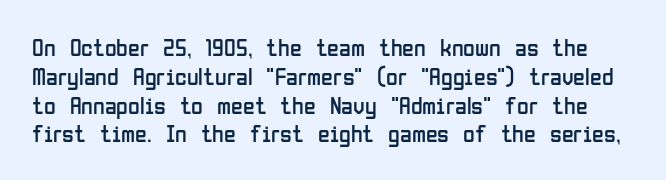
The image shows 24 px text type, upright; set line spacing 1.2x, normal letter spacing, not underlined.
